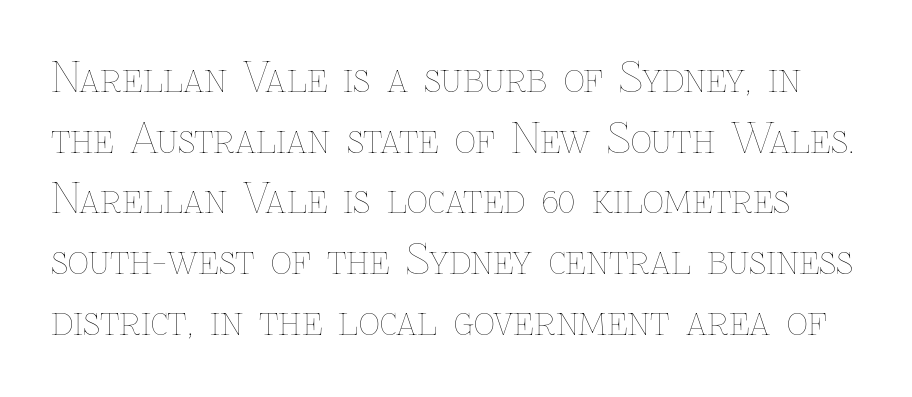
The image shows 41 px thin type, upright; set normal line spacing (1.48x), normal letter spacing, not underlined; low stroke contrast and a medium x-height.
